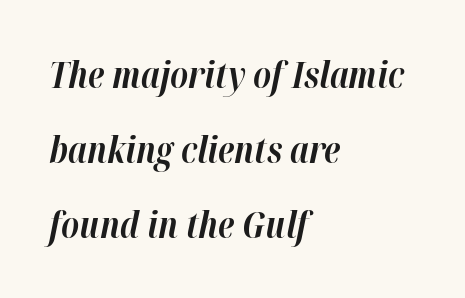
How would I describe the line gaps? Wide and relaxed. Rendered with sloped, italic letterforms. Horizontally, the lines are justified to the leading edge only. Anything drawn beneath the words? Only blank space.
